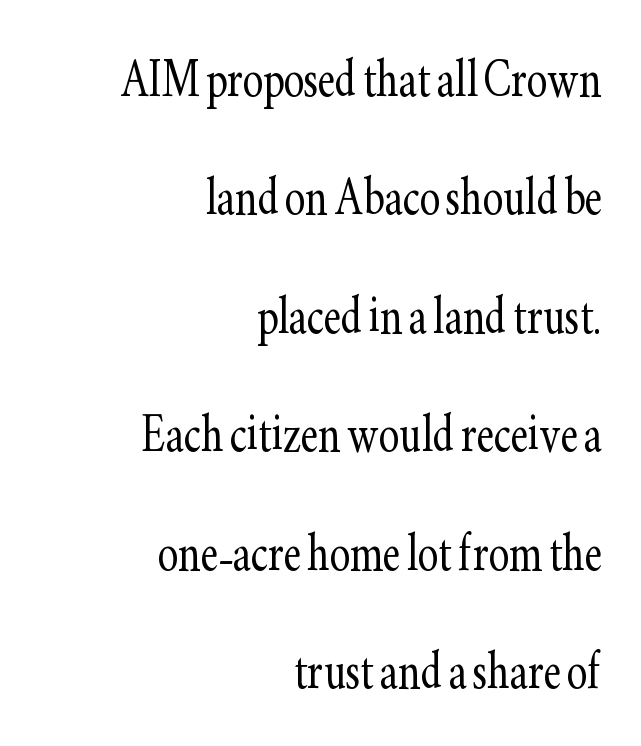
Q: Is the text bold? A: No.
Q: Is the text italic (slanted)? A: No, it is upright.
Q: Is the typeface a serif or a sans-serif typeface? A: Serif.
Q: Is the text underlined? A: No.
Q: How is the paragraph aligned? A: Right-aligned.
Q: Is the spacing between letters normal or unusually wide? A: Normal.
Q: Is the spacing between lines tight, normal or loose? A: Loose.
Q: Width (condensed, normal, or wide)? A: Condensed.
Q: Stroke contrast? A: Low.
Q: x-height? A: Small.
Q: Monospaced? A: No.
